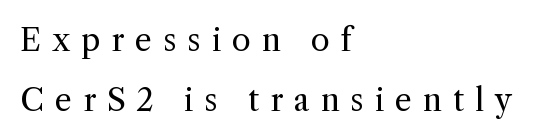
Q: Is the text bold? A: No.
Q: Is the text italic (slanted)? A: No, it is upright.
Q: Is the typeface a serif or a sans-serif typeface? A: Serif.
Q: Is the text underlined? A: No.
Q: How is the paragraph aligned? A: Left-aligned.
Q: Is the spacing between letters normal or unusually wide? A: Unusually wide.
Q: Is the spacing between lines tight, normal or loose? A: Loose.
Q: Width (condensed, normal, or wide)? A: Normal.
Q: x-height? A: Medium.
Q: Monospaced? A: No.
